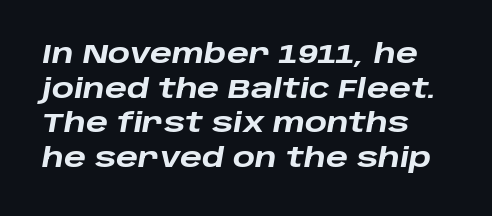
{"italic": "yes", "lean": "right", "slant_degrees": 10, "bold": "yes", "underline": "no", "line_spacing": "normal", "line_spacing_ratio": 1.33, "letter_spacing": "normal", "letter_spacing_em": 0.0, "glyph_px": 26}
